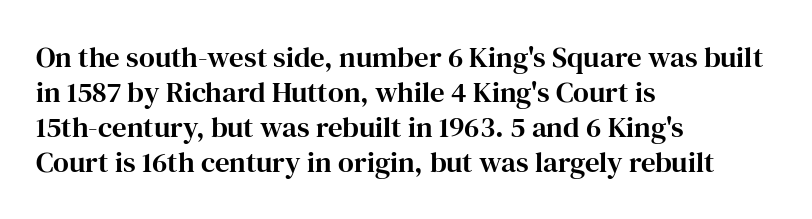
{"serif": "yes", "italic": "no", "width": "normal", "stroke_contrast": "high", "x_height": "medium", "monospaced": "no", "underline": "no", "align": "left", "line_spacing_ratio": 1.21, "letter_spacing": "normal", "letter_spacing_em": 0.0, "glyph_px": 29}
